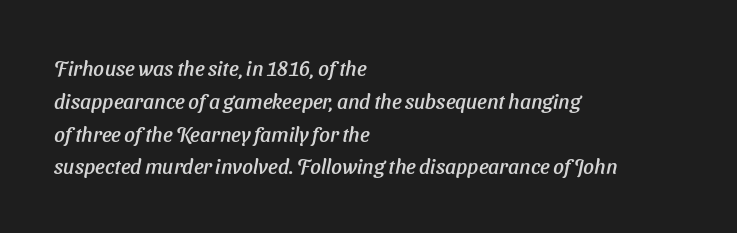
The image shows 21 px text type, italic (leaning right); set left-aligned, normal line spacing (1.56x), normal letter spacing, not underlined.
